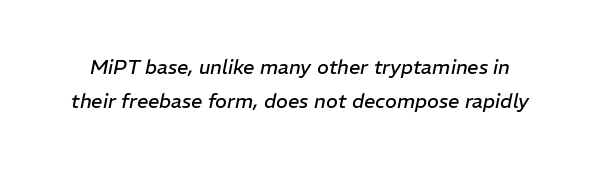
{"italic": "yes", "lean": "right", "slant_degrees": 11, "bold": "no", "underline": "no", "line_spacing_ratio": 1.72, "letter_spacing": "normal", "letter_spacing_em": 0.0, "glyph_px": 20}
